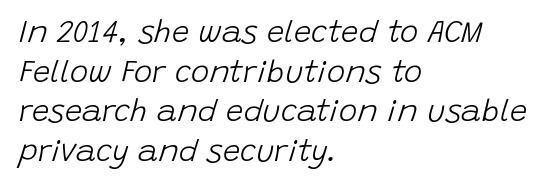
Tracking here is standard; glyphs follow each other at the usual distance. The ragged edge is on the right, which tells us the setting is flush left. Type without underlining. The leading is moderate, giving the passage an even texture. Character widths vary here, with narrow letters taking less room than wide ones.
